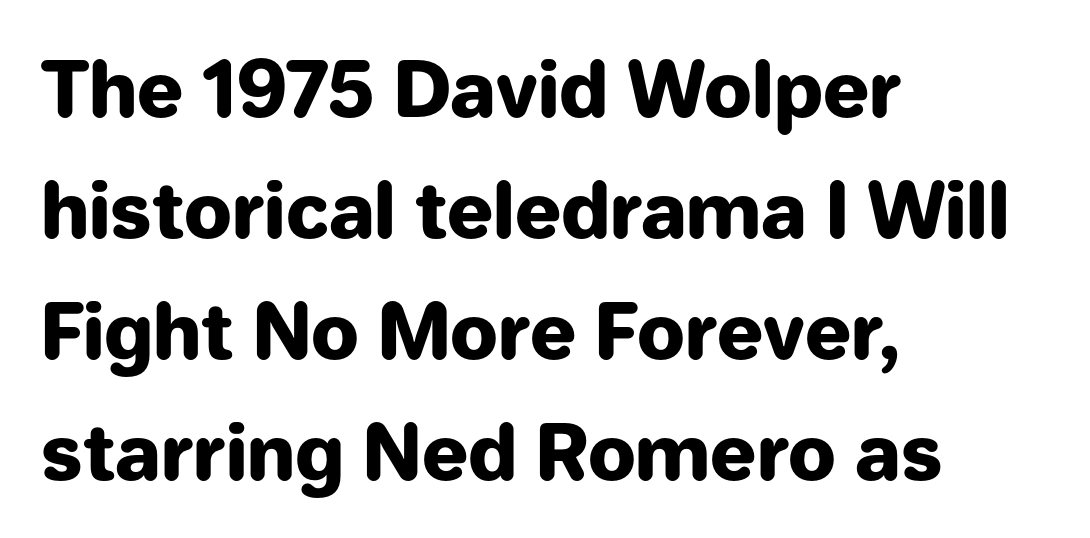
{"serif": "no", "italic": "no", "bold": "yes", "weight": "heavy", "width": "normal", "stroke_contrast": "low", "x_height": "medium", "monospaced": "no", "underline": "no", "align": "left", "line_spacing": "normal", "line_spacing_ratio": 1.59, "letter_spacing": "normal", "letter_spacing_em": 0.0, "glyph_px": 76}
